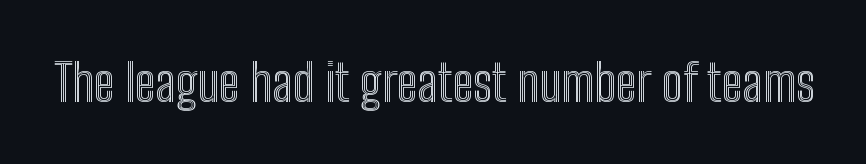
The image shows 51 px condensed type, upright; set normal letter spacing, not underlined; a medium x-height.
